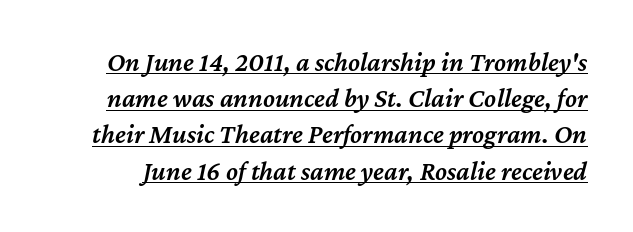
A rule runs beneath these lines of type. The passage shown is semibold, sitting just below true bold. A typesetter would mark this as italic. Students, note that the glyphs here touch the page at normal intervals. A typesetter would call this leading conventional body-copy spacing.
